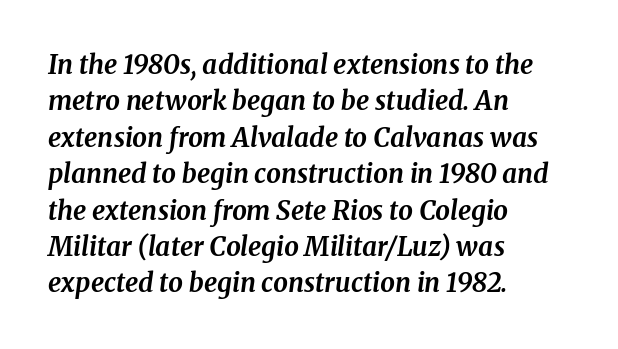
{"italic": "yes", "lean": "right", "slant_degrees": 8, "bold": "yes", "underline": "no", "align": "left", "line_spacing": "normal", "line_spacing_ratio": 1.4, "letter_spacing": "normal", "letter_spacing_em": 0.0, "glyph_px": 26}
